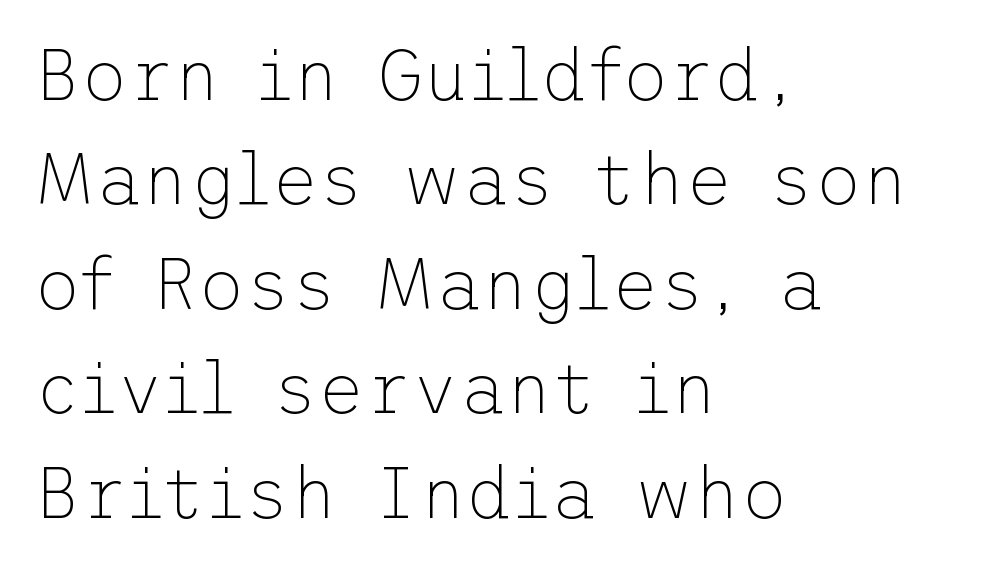
Q: Is the text bold? A: No.
Q: Is the text italic (slanted)? A: No, it is upright.
Q: Is the typeface a serif or a sans-serif typeface? A: Sans-serif.
Q: Is the text underlined? A: No.
Q: How is the paragraph aligned? A: Left-aligned.
Q: Is the spacing between letters normal or unusually wide? A: Normal.
Q: Is the spacing between lines tight, normal or loose? A: Normal.
Q: Width (condensed, normal, or wide)? A: Normal.
Q: Stroke contrast? A: Low.
Q: x-height? A: Medium.
